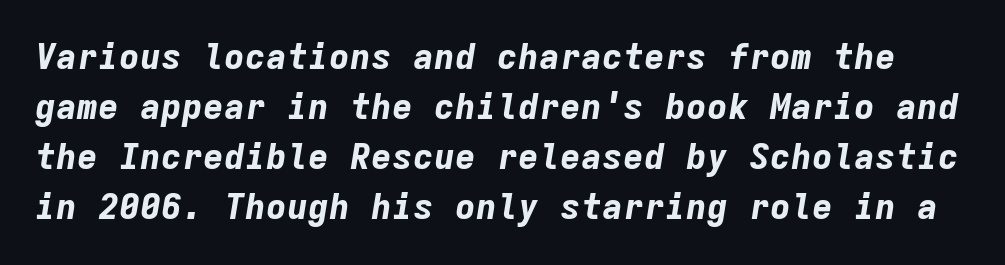
Heft: maximum for text — a bold. The font's italic variant was chosen for this text. How would I describe the line gaps? Plain and ordinary. Glance below the letters and you will spot only blank space. A typesetter would call this zero additional tracking.
